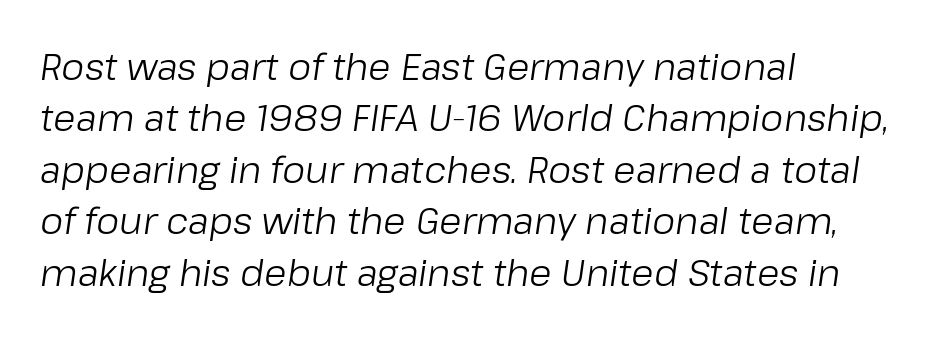
The passage shown is not underscored anywhere. Observe the ordinary spacing: letters are neighbours, not strangers. Normally led — the rows are evenly, conventionally spaced. Stems here are at most as thick as an everyday book face. The passage shown is typed in a proportional face where columns would drift.
